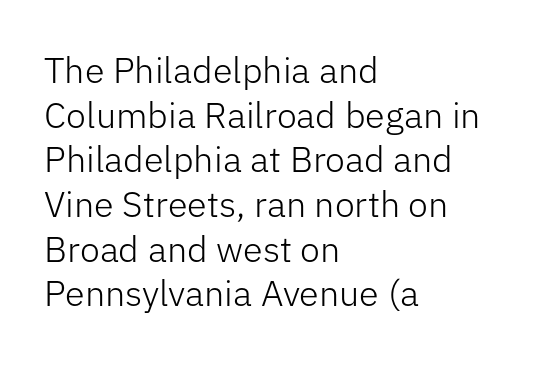
It's the straight-up-and-down kind of type. Type without underlining. Tracking value appears to be zero — textbook default spacing. The passage shown is not bold in any degree.
